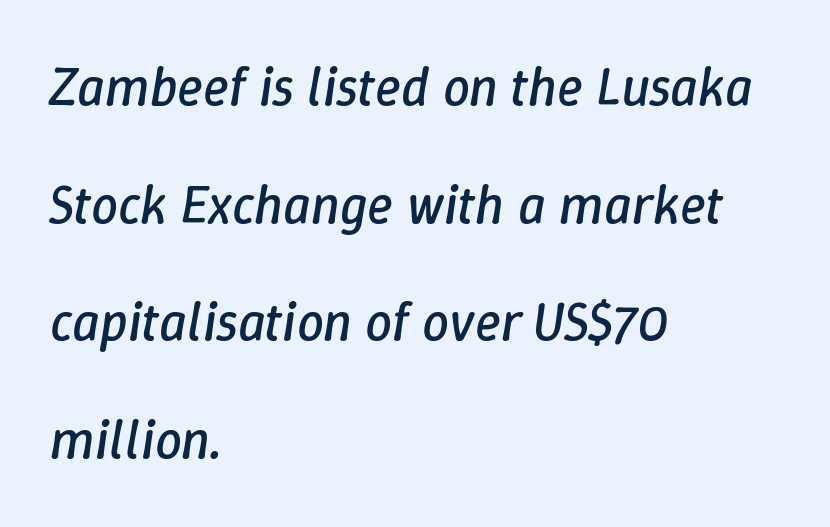
{"italic": "yes", "lean": "right", "slant_degrees": 9, "bold": "no", "weight": "regular", "width": "normal", "stroke_contrast": "low", "x_height": "medium", "monospaced": "no", "underline": "no", "align": "left", "line_spacing": "loose", "line_spacing_ratio": 2.18, "letter_spacing": "normal", "letter_spacing_em": 0.0, "glyph_px": 54}
